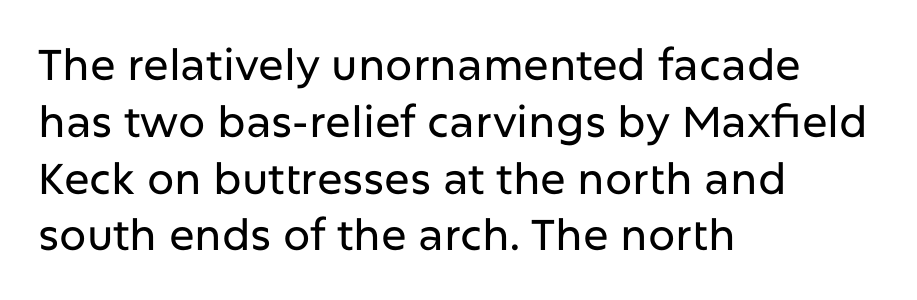
The image shows 43 px sans-serif type, upright; set left-aligned, normal line spacing (1.32x), normal letter spacing, not underlined; low stroke contrast and a medium x-height.
